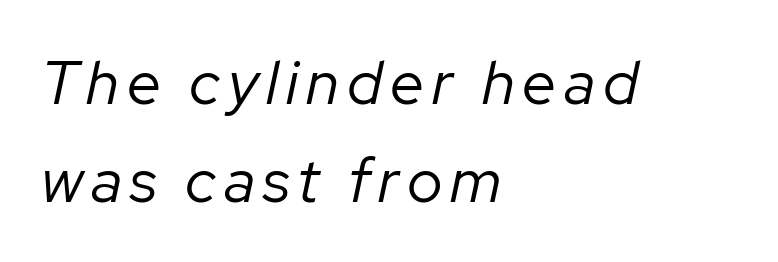
Proportional: the letters do not fall into vertical columns. Yep, that's italic — everything's leaning. Underlining? Definitely not there. The weight tops out at a normal text grade. The paragraph has a hard left edge and a soft right edge. The space between consecutive lines is moderate.
